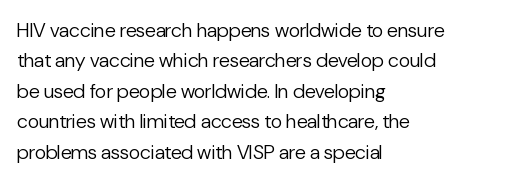
The image shows 20 px text type, upright; set left-aligned, normal line spacing (1.52x), normal letter spacing, not underlined.
